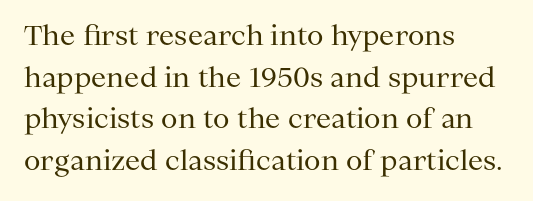
{"italic": "no", "bold": "no", "underline": "no", "align": "left", "line_spacing": "normal", "line_spacing_ratio": 1.54, "letter_spacing": "normal", "letter_spacing_em": 0.0, "glyph_px": 27}
